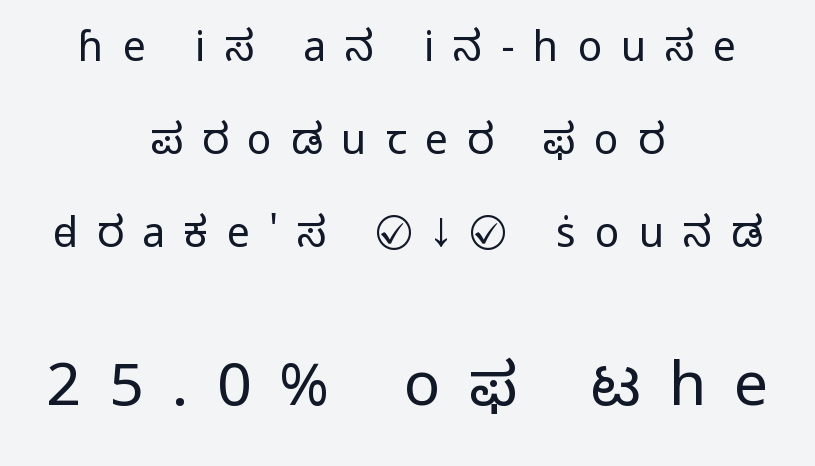
{"serif": "no", "italic": "no", "bold": "no", "weight": "light", "width": "normal", "stroke_contrast": "low", "x_height": "medium", "monospaced": "no", "underline": "no", "align": "center", "line_spacing": "loose", "line_spacing_ratio": 2.27, "letter_spacing": "wide", "letter_spacing_em": 0.46, "larger_block": "second", "size_ratio": 1.49, "glyph_px": 61}
